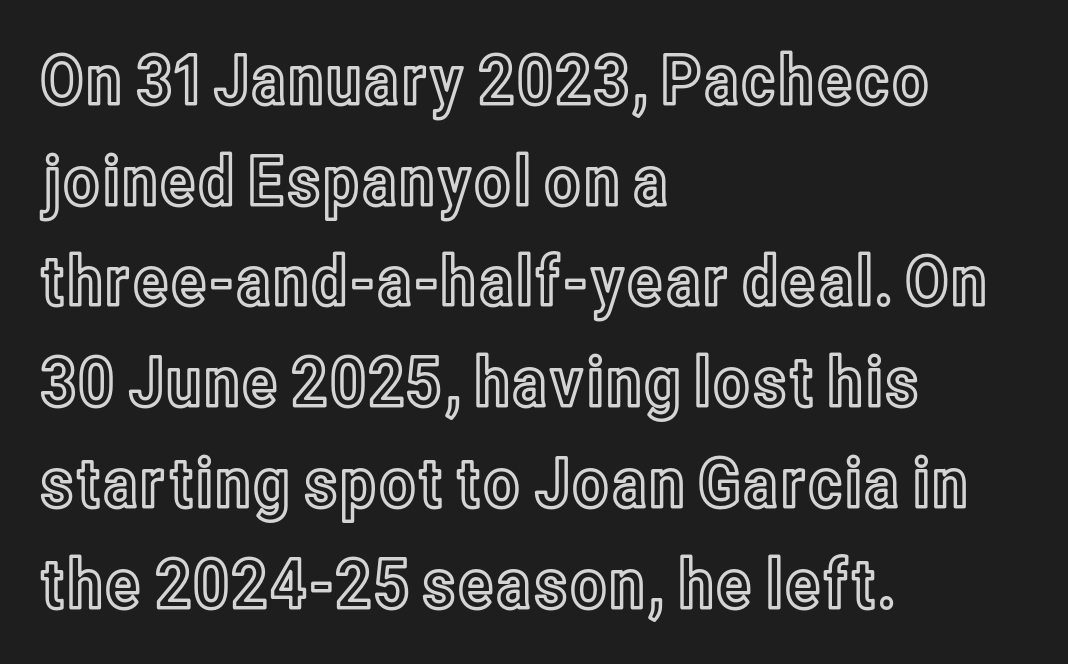
The image shows 69 px condensed type, upright; set left-aligned, normal line spacing (1.46x), normal letter spacing, not underlined; a medium x-height.
